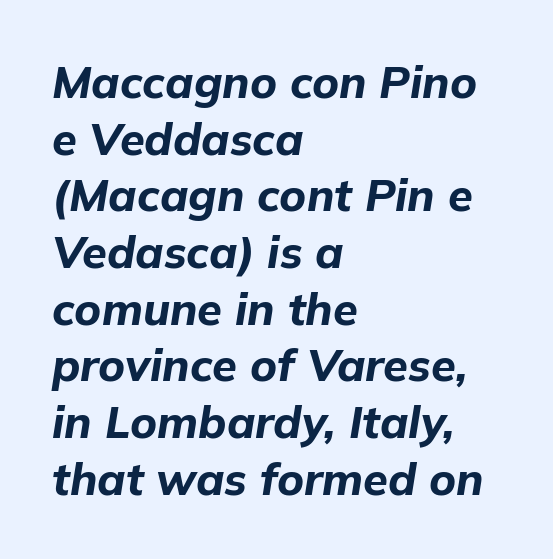
The image shows 45 px bold type, italic (leaning right); set left-aligned, normal line spacing (1.26x), normal letter spacing, not underlined; low stroke contrast and a medium x-height.
